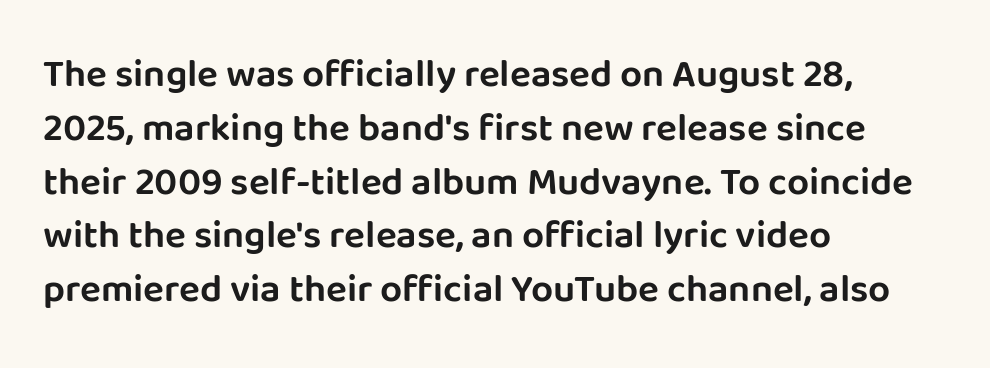
The image shows 39 px sans-serif type, upright; set left-aligned, normal line spacing (1.38x), normal letter spacing, not underlined; low stroke contrast and a large x-height.
